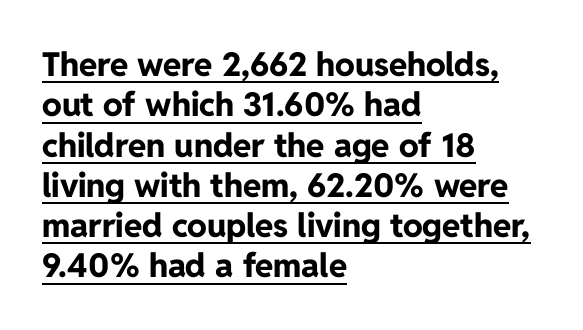
The image shows 33 px bold sans-serif type, upright; set left-aligned, line spacing 1.22x, normal letter spacing, underlined; low stroke contrast and a medium x-height.
